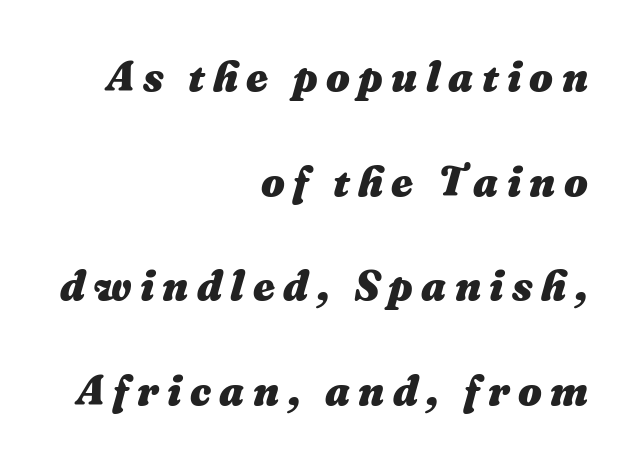
{"italic": "yes", "lean": "right", "slant_degrees": 16, "bold": "yes", "weight": "heavy", "width": "normal", "stroke_contrast": "medium", "x_height": "medium", "monospaced": "no", "underline": "no", "align": "right", "line_spacing": "loose", "line_spacing_ratio": 2.49, "letter_spacing": "wide", "letter_spacing_em": 0.2, "glyph_px": 42}
